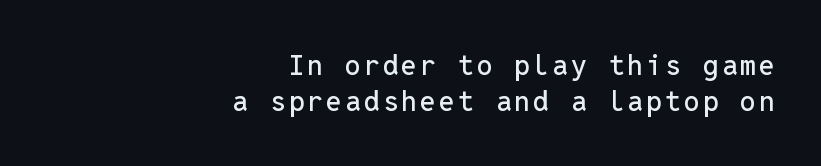
Q: Is the text italic (slanted)? A: No, it is upright.
Q: Is the typeface a serif or a sans-serif typeface? A: Sans-serif.
Q: Is the text underlined? A: No.
Q: How is the paragraph aligned? A: Right-aligned.
Q: Is the spacing between lines tight, normal or loose? A: Normal.
Q: Width (condensed, normal, or wide)? A: Normal.
Q: Stroke contrast? A: Low.
Q: x-height? A: Medium.
Q: Monospaced? A: Yes.
